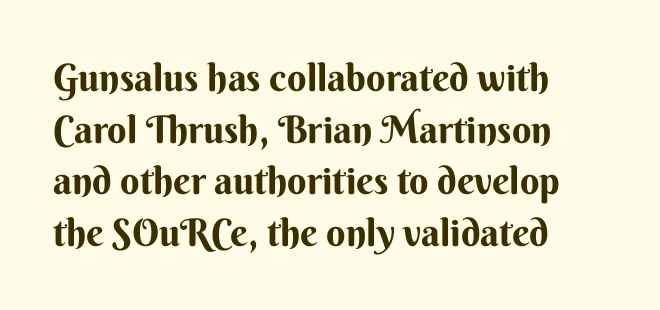
The letters carry no serifs — their stems end cleanly without finishing strokes. Italic: no, the glyphs are upright roman. This rendering uses left alignment, leaving the right contour irregular. The passage shown is typed in a proportional face where columns would drift. Observe the ordinary spacing: letters are neighbours, not strangers.
